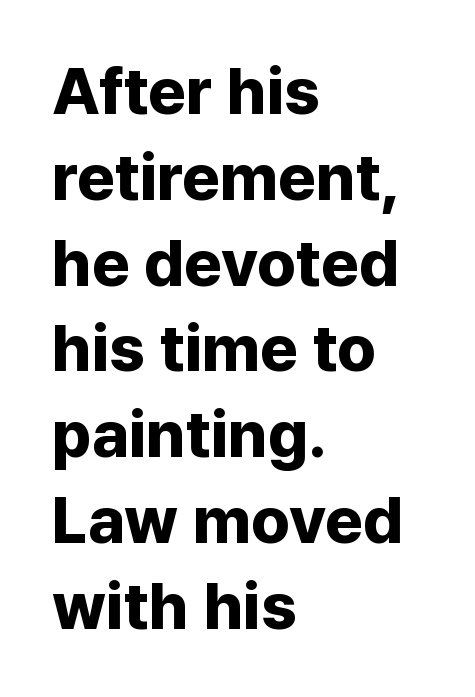
{"serif": "no", "italic": "no", "bold": "yes", "weight": "bold", "width": "normal", "stroke_contrast": "low", "x_height": "medium", "monospaced": "no", "underline": "no", "align": "left", "line_spacing": "normal", "line_spacing_ratio": 1.32, "letter_spacing": "normal", "letter_spacing_em": 0.0, "glyph_px": 65}
